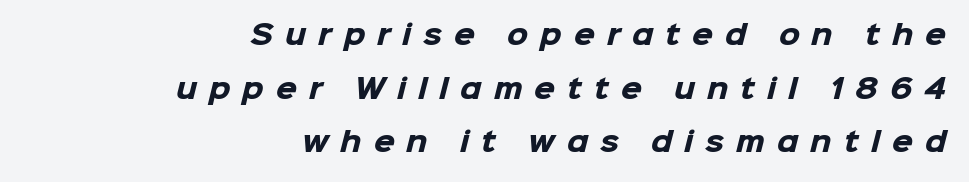
Does extra space separate the letters? Yes, quite a lot of it. Its strokes are broad and dark, the hallmark of bold type. The typesetter chose a ragged-left arrangement here. Type without underlining. The line-height multiplier appears high, well above default.
